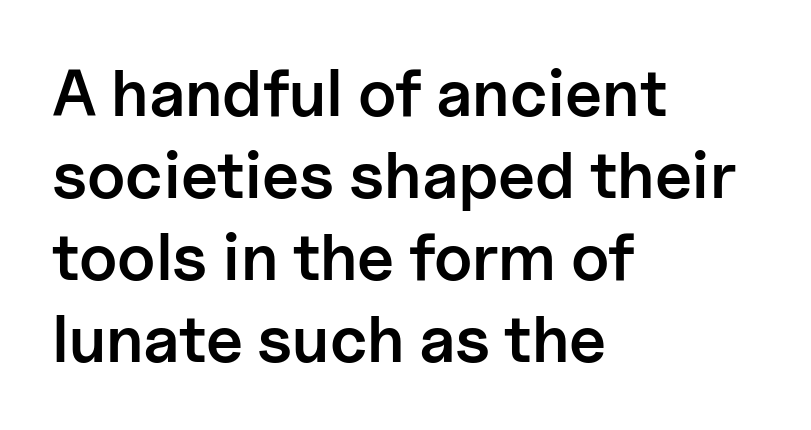
The image shows 66 px semibold sans-serif type, upright; set left-aligned, line spacing 1.24x, normal letter spacing, not underlined; low stroke contrast and a medium x-height.
